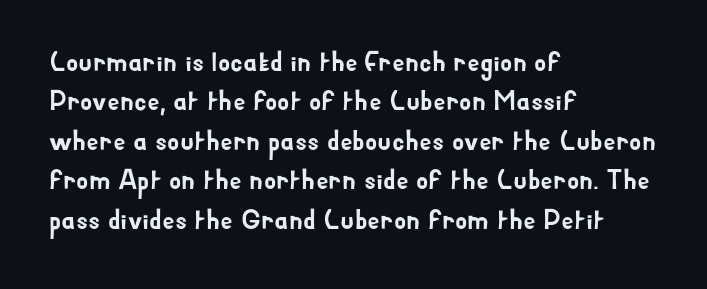
Notice how descenders clear the ascenders below comfortably — that's standard leading. This rendering employs a face without finishing strokes, i.e., a sans-serif. The type sits square on the baseline with zero lean. Varying glyph widths throughout — classic text-font behaviour.
